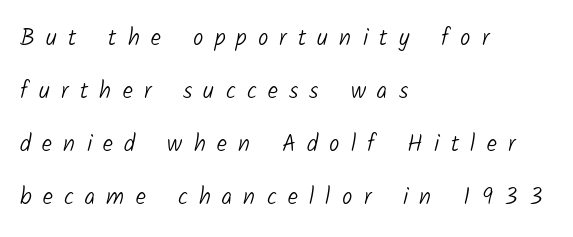
The image shows 23 px text type; set left-aligned, loose line spacing (2.3x), unusually wide letter spacing (+0.49 em), not underlined.
